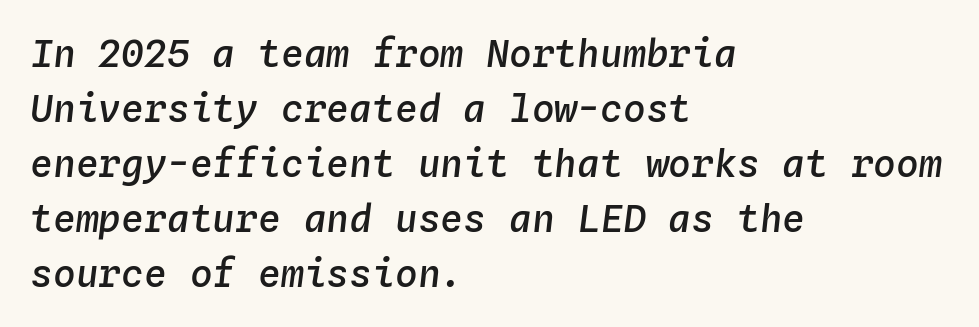
The image shows 38 px semibold type, italic (leaning right), monospaced; set left-aligned, normal line spacing (1.45x), normal letter spacing, not underlined; low stroke contrast and a medium x-height.
